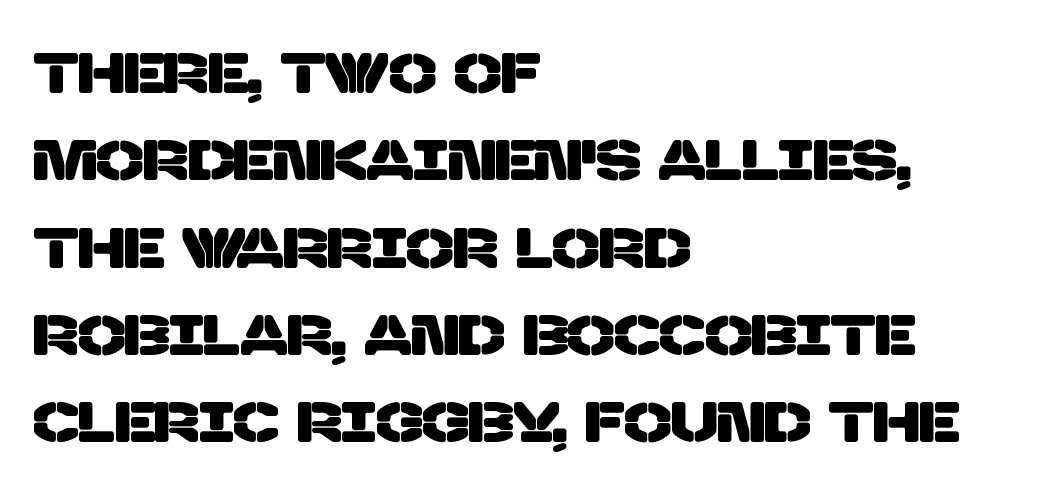
How are the letters spaced? Ordinarily, with no added tracking. Honestly, there is no underline to notice here at all. The rendering uses a moderate line-height, typical for paragraphs. The typeface chosen for these lines omits serifs. A typesetter would call this proportional, since set widths differ per character.
